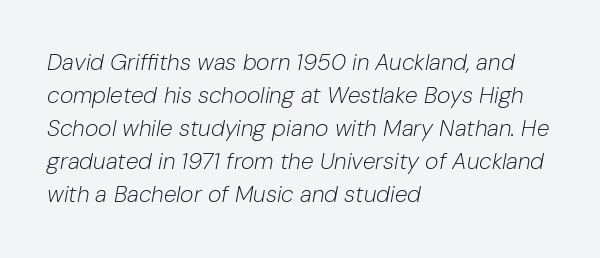
Bold? No — there's no thickening of the strokes. Descender tails drop into unmarked territory. Spacing between characters is what you'd get straight out of the box. Looking at the ascenders, they clearly lean.
